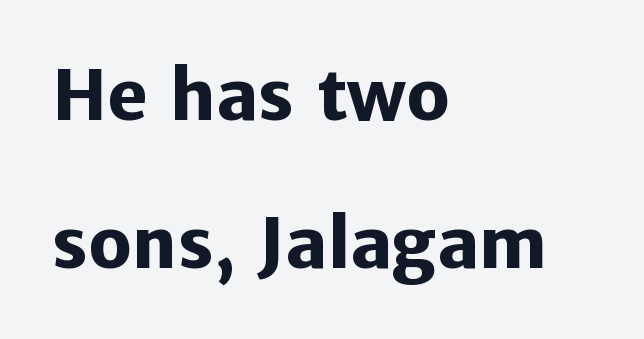
{"serif": "no", "italic": "no", "bold": "yes", "weight": "heavy", "width": "normal", "stroke_contrast": "low", "x_height": "medium", "monospaced": "no", "underline": "no", "align": "left", "line_spacing": "loose", "line_spacing_ratio": 2.14, "letter_spacing": "normal", "letter_spacing_em": 0.0, "glyph_px": 69}
